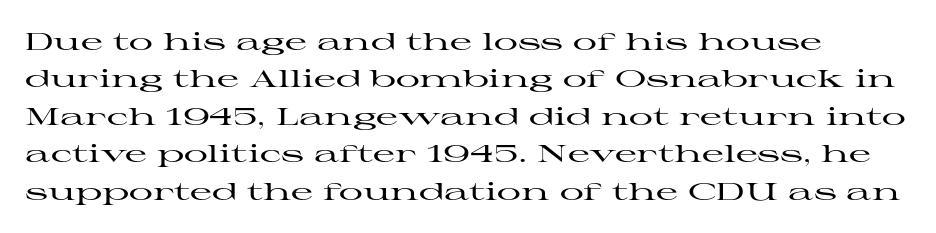
{"italic": "no", "underline": "no", "align": "left", "line_spacing": "normal", "line_spacing_ratio": 1.56, "letter_spacing": "normal", "letter_spacing_em": 0.0, "glyph_px": 24}
